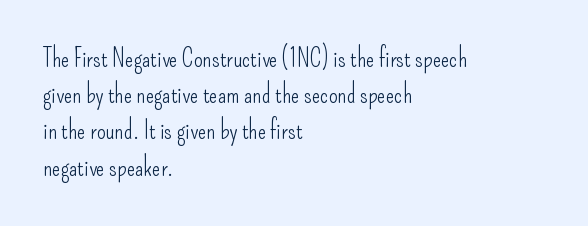
The image shows 25 px text type, upright; set left-aligned, normal line spacing (1.45x), normal letter spacing, not underlined.
